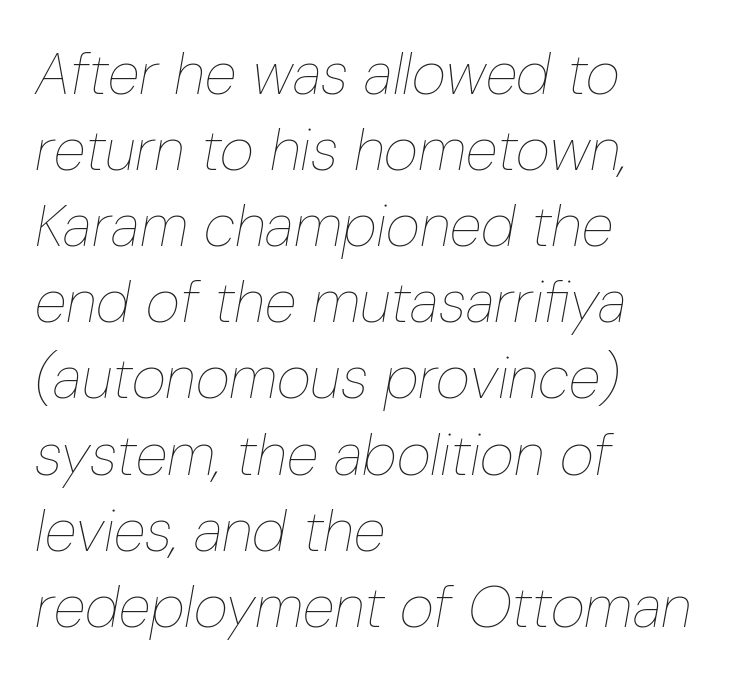
{"italic": "yes", "lean": "right", "slant_degrees": 10, "bold": "no", "weight": "thin", "width": "condensed", "stroke_contrast": "low", "x_height": "medium", "monospaced": "no", "underline": "no", "align": "left", "line_spacing": "normal", "line_spacing_ratio": 1.29, "letter_spacing": "normal", "letter_spacing_em": 0.0, "glyph_px": 59}
